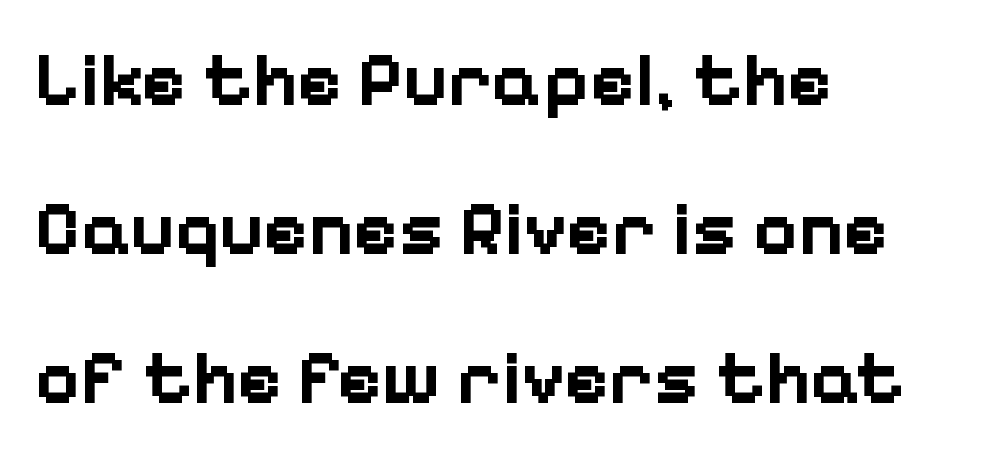
{"serif": "no", "italic": "no", "bold": "yes", "weight": "bold", "width": "normal", "stroke_contrast": "low", "x_height": "medium", "monospaced": "no", "underline": "no", "align": "left", "line_spacing": "loose", "line_spacing_ratio": 1.96, "letter_spacing": "normal", "letter_spacing_em": 0.0, "glyph_px": 76}
